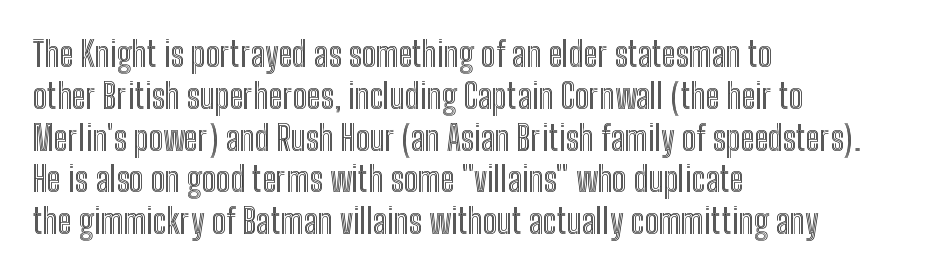
Italic? Not at all — the glyphs are vertical. Underline: absent. The setting favours the left margin, as ordinary paragraphs usually do. Letter spacing: default.
